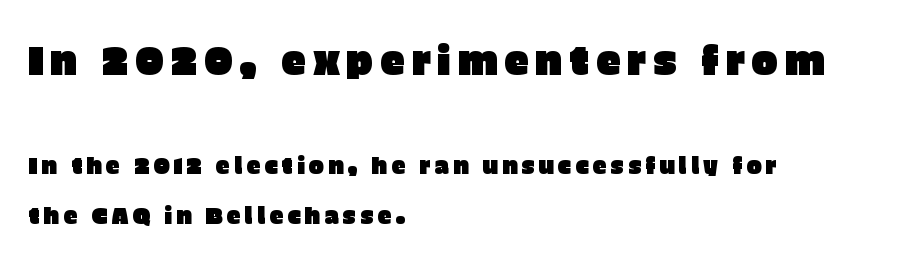
{"serif": "no", "italic": "no", "width": "normal", "stroke_contrast": "low", "x_height": "large", "monospaced": "no", "underline": "no", "align": "left", "line_spacing": "loose", "line_spacing_ratio": 2.17, "larger_block": "first", "size_ratio": 1.74, "glyph_px": 40}
